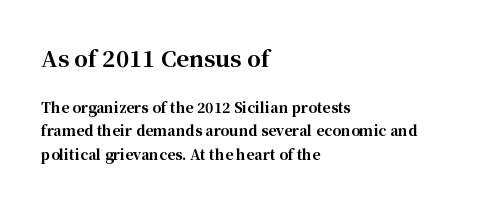
The image shows 22 px bold type, upright; set left-aligned, normal line spacing (1.69x), normal letter spacing, not underlined; the first (top) block is 1.57x larger.
